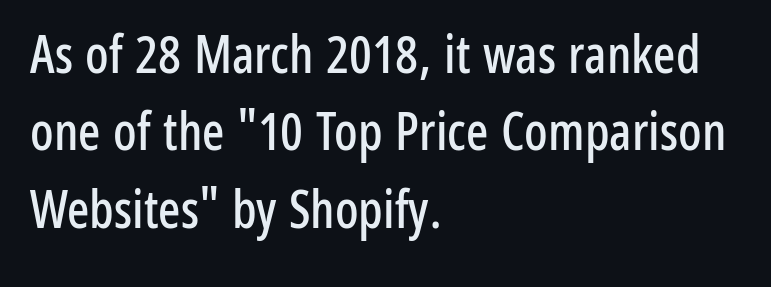
This rendering leaves character spacing at its baseline value. No word sits above an underline. The designer left line spacing at the default. Proportional: the letters do not fall into vertical columns. Horizontally, the lines are justified to the leading edge only. Unlike a traditional serif, this face leaves its strokes unadorned.
